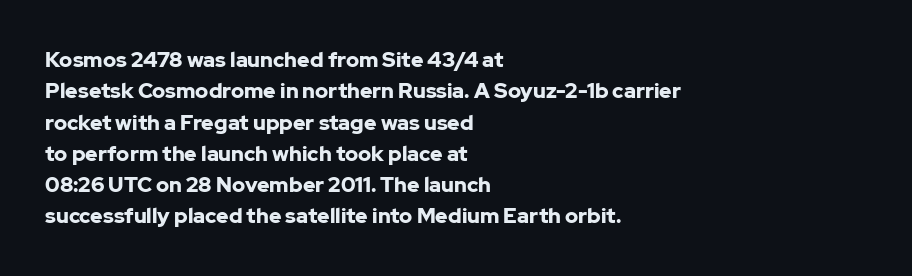
The passage shown is emphatically bold. The specimen reads as upright at a glance. Alignment: flush left. What stands out about the letter spacing? Nothing — it is the standard amount. The block of text has a typical density, with ordinary space between rows. The words here are not underlined.
